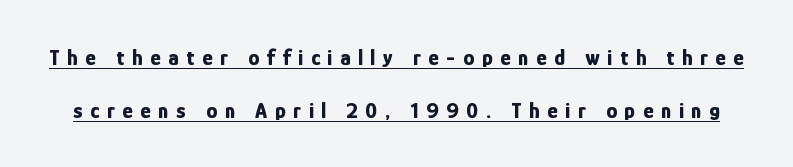
{"italic": "no", "bold": "yes", "underline": "yes", "line_spacing": "loose", "line_spacing_ratio": 2.43, "letter_spacing": "wide", "letter_spacing_em": 0.35, "glyph_px": 22}
